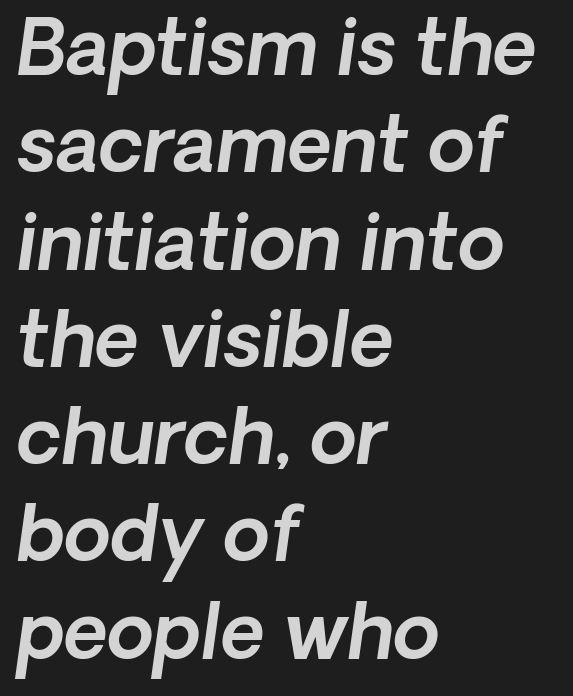
Q: Is the text italic (slanted)? A: Yes, it leans right by about 8 degrees.
Q: Is the text underlined? A: No.
Q: How is the paragraph aligned? A: Left-aligned.
Q: Is the spacing between letters normal or unusually wide? A: Normal.
Q: Is the spacing between lines tight, normal or loose? A: Normal.
Q: Width (condensed, normal, or wide)? A: Normal.
Q: x-height? A: Medium.
Q: Monospaced? A: No.
